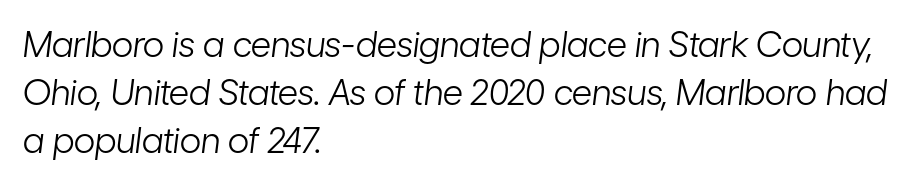
{"italic": "yes", "lean": "right", "slant_degrees": 7, "bold": "no", "weight": "light", "width": "condensed", "stroke_contrast": "low", "x_height": "medium", "monospaced": "no", "underline": "no", "align": "left", "line_spacing": "normal", "line_spacing_ratio": 1.37, "letter_spacing": "normal", "letter_spacing_em": 0.0, "glyph_px": 35}
